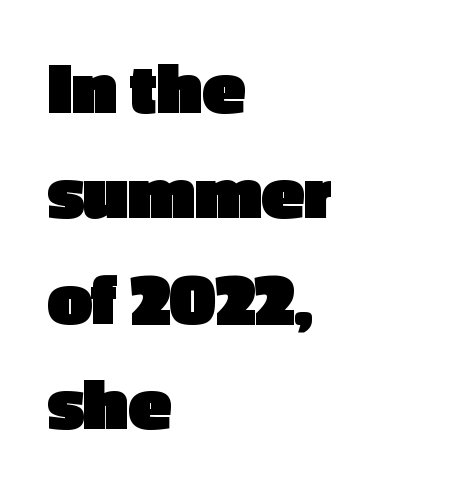
{"serif": "no", "italic": "no", "bold": "yes", "weight": "heavy", "width": "normal", "x_height": "medium", "monospaced": "no", "underline": "no", "align": "left", "line_spacing": "normal", "line_spacing_ratio": 1.35, "letter_spacing": "normal", "letter_spacing_em": 0.0, "glyph_px": 78}
